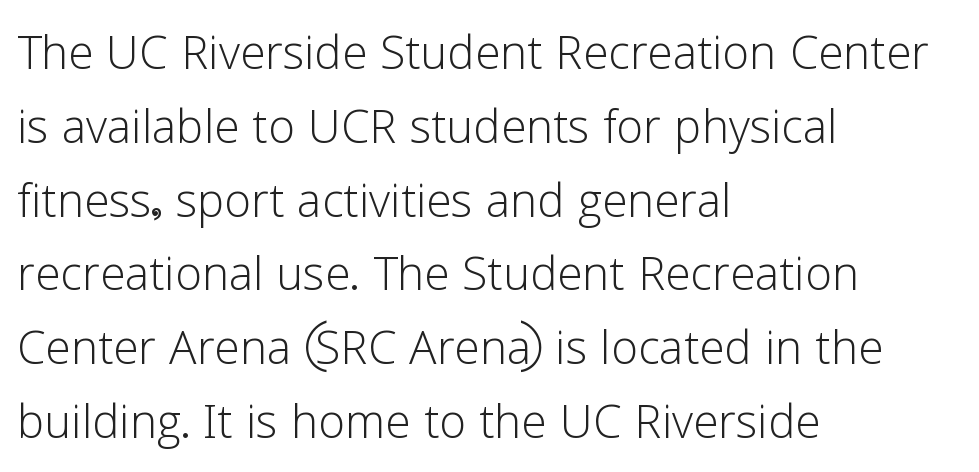
{"serif": "no", "italic": "no", "bold": "no", "weight": "light", "width": "normal", "stroke_contrast": "low", "x_height": "medium", "monospaced": "no", "underline": "no", "align": "left", "line_spacing_ratio": 1.21, "letter_spacing": "normal", "letter_spacing_em": 0.0, "glyph_px": 61}
